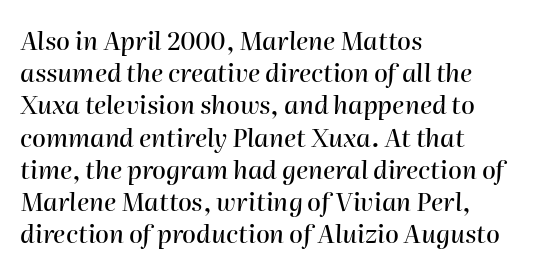
The image shows 25 px text type, italic (leaning right); set left-aligned, normal line spacing (1.29x), normal letter spacing, not underlined.
